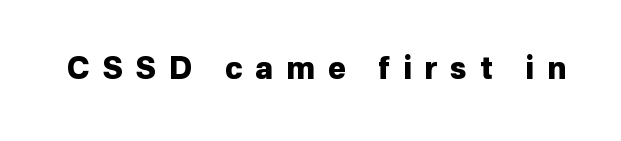
The rendering uses a bold face; every stroke is thick and dark. Serif or sans? Sans — the stroke terminals are bare. Varying glyph widths throughout — classic text-font behaviour. The horizontal fit of the characters is loose and conspicuously gappy. The letters stand upright; this is a roman face.
